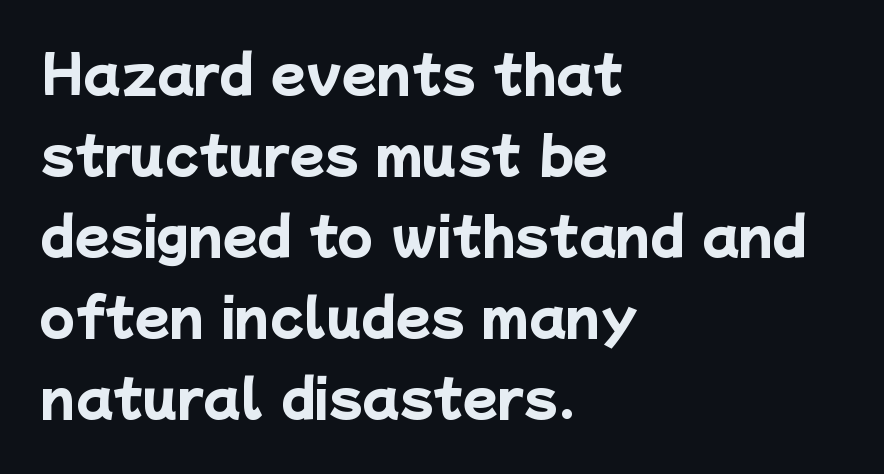
The image shows 51 px heavy sans-serif type; set left-aligned, normal line spacing (1.59x), normal letter spacing, not underlined; low stroke contrast and a medium x-height.
